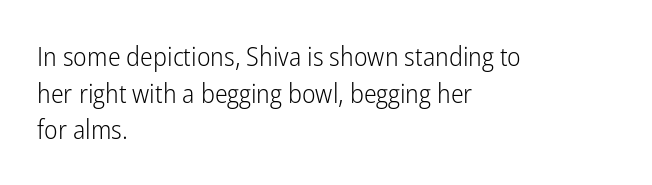
{"italic": "no", "bold": "no", "underline": "no", "align": "left", "line_spacing": "normal", "line_spacing_ratio": 1.36, "letter_spacing": "normal", "letter_spacing_em": 0.0, "glyph_px": 27}
